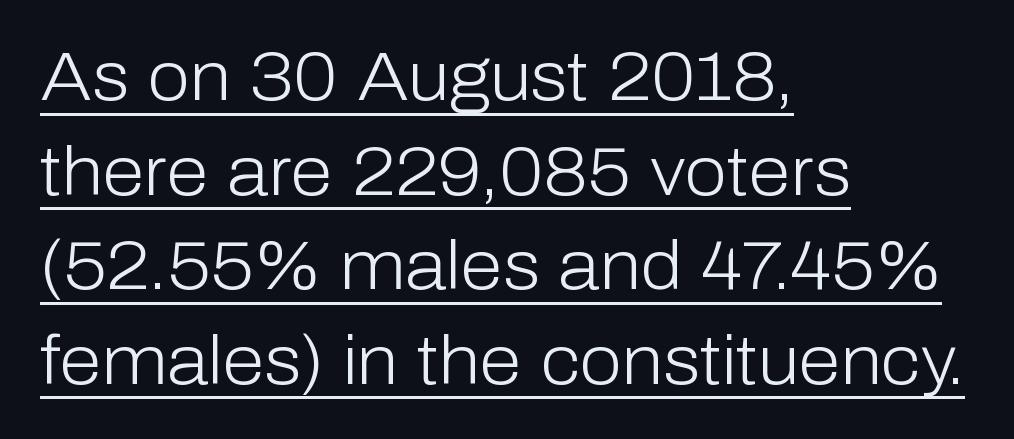
Q: Is the text bold? A: No.
Q: Is the text italic (slanted)? A: No, it is upright.
Q: Is the typeface a serif or a sans-serif typeface? A: Sans-serif.
Q: Is the text underlined? A: Yes.
Q: How is the paragraph aligned? A: Left-aligned.
Q: Is the spacing between letters normal or unusually wide? A: Normal.
Q: Is the spacing between lines tight, normal or loose? A: Normal.
Q: Width (condensed, normal, or wide)? A: Normal.
Q: Stroke contrast? A: Low.
Q: x-height? A: Medium.
Q: Monospaced? A: No.
